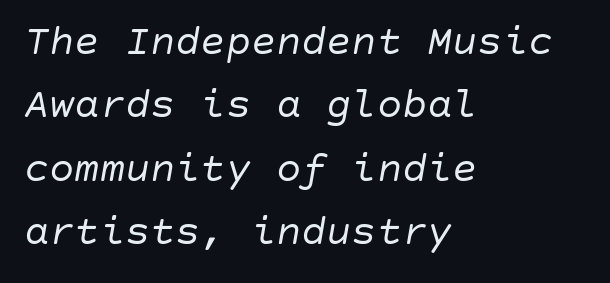
Q: Is the text bold? A: No.
Q: Is the text italic (slanted)? A: Yes, it leans right by about 10 degrees.
Q: Is the text underlined? A: No.
Q: How is the paragraph aligned? A: Left-aligned.
Q: Is the spacing between letters normal or unusually wide? A: Normal.
Q: Is the spacing between lines tight, normal or loose? A: Normal.
Q: Width (condensed, normal, or wide)? A: Normal.
Q: Stroke contrast? A: Low.
Q: x-height? A: Large.
